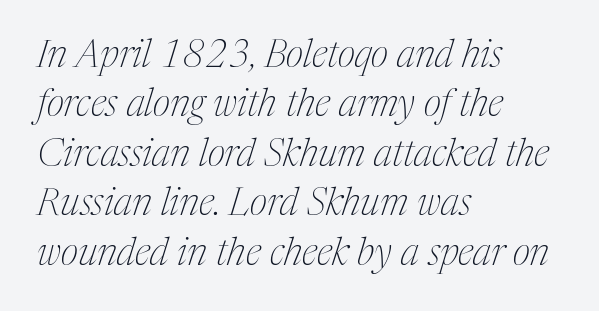
{"serif": "yes", "italic": "yes", "lean": "right", "slant_degrees": 17, "bold": "no", "weight": "thin", "width": "condensed", "stroke_contrast": "medium", "x_height": "medium", "monospaced": "no", "underline": "no", "align": "left", "line_spacing": "normal", "line_spacing_ratio": 1.3, "letter_spacing": "normal", "letter_spacing_em": 0.0, "glyph_px": 38}
